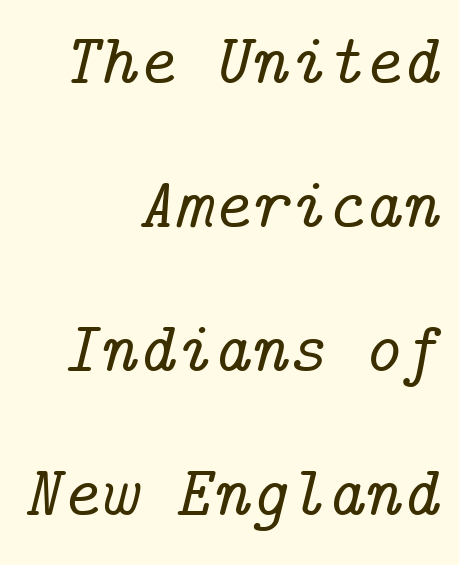
The text carries the slant typical of an italic or oblique font. Does extra space separate the letters? No, they use regular spacing. Vertically, the passage feels expansive, rows floating well apart. Check the space under the baseline: it is left empty. Letterform terminals end in serifs throughout the passage.
